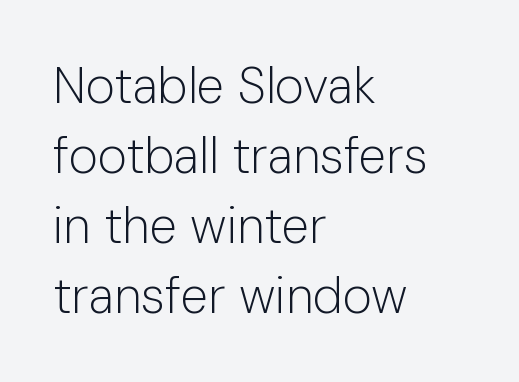
{"serif": "no", "italic": "no", "bold": "no", "weight": "light", "width": "normal", "stroke_contrast": "low", "x_height": "medium", "monospaced": "no", "underline": "no", "align": "left", "line_spacing": "normal", "line_spacing_ratio": 1.4, "letter_spacing": "normal", "letter_spacing_em": 0.0, "glyph_px": 50}
